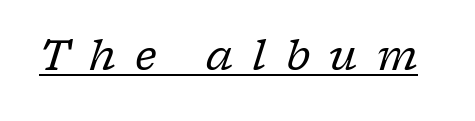
Q: Is the text bold? A: No.
Q: Is the text italic (slanted)? A: Yes, it leans right by about 17 degrees.
Q: Is the typeface a serif or a sans-serif typeface? A: Serif.
Q: Is the text underlined? A: Yes.
Q: Is the spacing between letters normal or unusually wide? A: Unusually wide.
Q: Width (condensed, normal, or wide)? A: Normal.
Q: Stroke contrast? A: Low.
Q: x-height? A: Medium.
Q: Monospaced? A: No.
